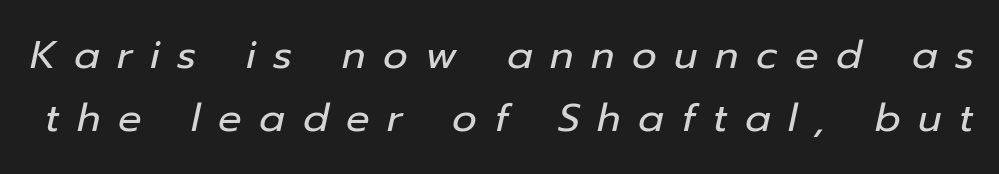
{"italic": "yes", "lean": "right", "slant_degrees": 12, "bold": "no", "weight": "regular", "width": "normal", "stroke_contrast": "low", "x_height": "medium", "monospaced": "no", "underline": "no", "line_spacing": "normal", "line_spacing_ratio": 1.62, "letter_spacing": "wide", "letter_spacing_em": 0.45, "glyph_px": 39}
